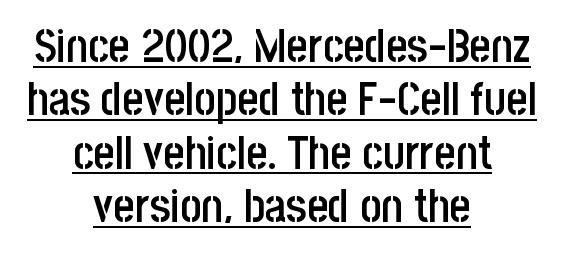
Character widths vary here, with narrow letters taking less room than wide ones. A continuous stroke trails under the words, as in a hyperlink. Glyph-to-glyph distance matches everyday printed text. The type family on display is of the sans-serif kind. Summary of weight: moderately heavy, a semibold. Style check: upright.
